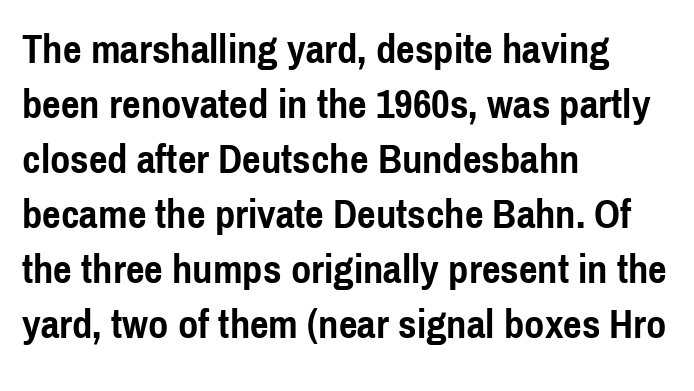
Q: Is the text bold? A: Yes.
Q: Is the text italic (slanted)? A: No, it is upright.
Q: Is the typeface a serif or a sans-serif typeface? A: Sans-serif.
Q: Is the text underlined? A: No.
Q: How is the paragraph aligned? A: Left-aligned.
Q: Is the spacing between letters normal or unusually wide? A: Normal.
Q: Is the spacing between lines tight, normal or loose? A: Normal.
Q: Width (condensed, normal, or wide)? A: Condensed.
Q: x-height? A: Medium.
Q: Monospaced? A: No.
